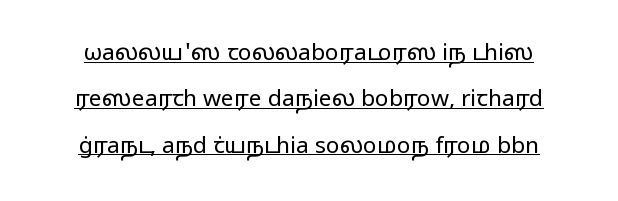
These characters rest on top of a visible drawn line. Is there any slant? The stems are plumb. The lines are spread far apart with generous leading. What stands out about the letter spacing? Nothing — it is the standard amount.
